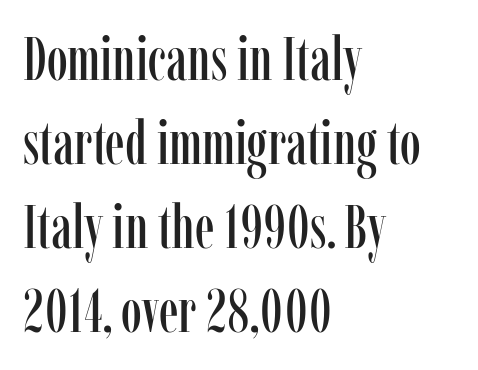
The image shows 60 px condensed serif type, upright; set left-aligned, normal line spacing (1.4x), normal letter spacing, not underlined; low stroke contrast and a medium x-height.
